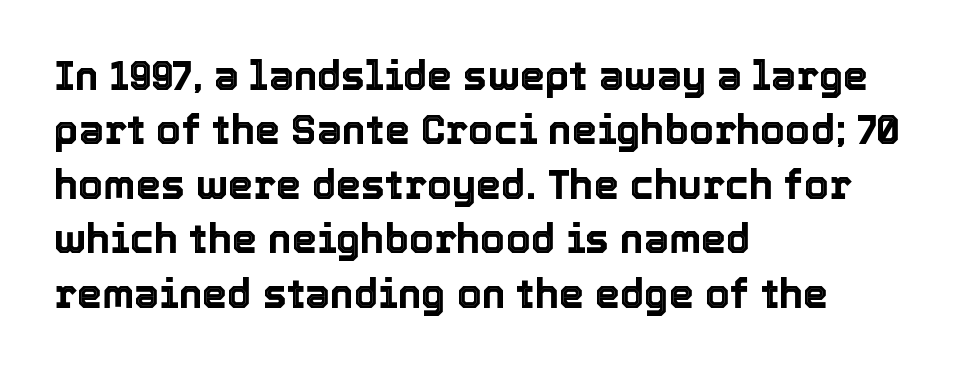
Notice how the stems are strictly vertical — no italics here. Teacher's note: observe the even left margin — that is flush-left alignment. The strip under each line holds only bare page. Compared with typical body copy, the letter spacing here is the same. This block has exactly the height ordinary leading produces. The rendering uses natural spacing where letterforms have individual widths.
